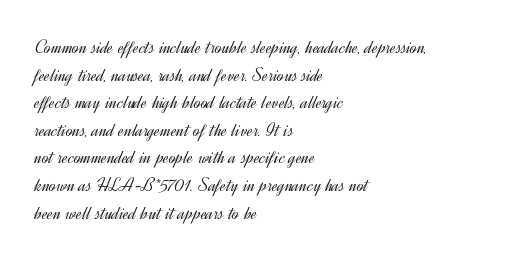
Q: Is the text bold? A: No.
Q: Is the text italic (slanted)? A: Yes.
Q: Is the text underlined? A: No.
Q: How is the paragraph aligned? A: Left-aligned.
Q: Is the spacing between letters normal or unusually wide? A: Normal.
Q: Is the spacing between lines tight, normal or loose? A: Normal.
